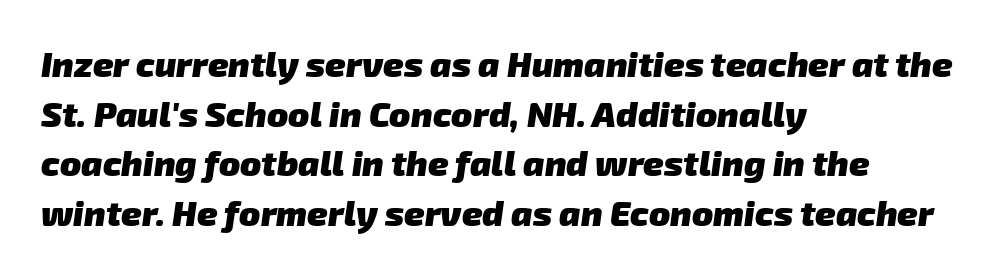
These lines are composed in type without serifs. There is no visible air inserted between adjacent glyphs. The vertical gap from one line to the next is medium. The zone under the glyphs is completely vacant. Where is the straight margin? On the left. Each glyph is drawn with heavy, bold strokes.
